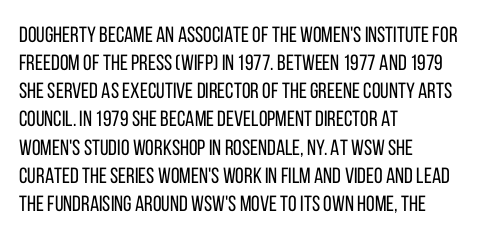
Normally led — the rows are evenly, conventionally spaced. Underlining? Definitely not there. The axis of the letterforms is exactly vertical. The passage is arranged the way most books set body copy — flush left. Default kerning and tracking; the words read as compact shapes.
